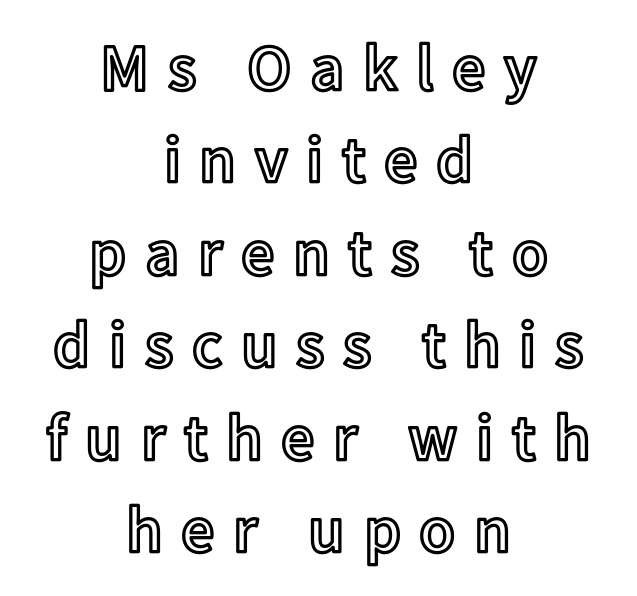
Varying glyph widths throughout — classic text-font behaviour. The tracking jumps out immediately: characters are airy and widely separated. Descenders are the only things crossing below the line. Does the lettering tilt? It doesn't — this is upright.
